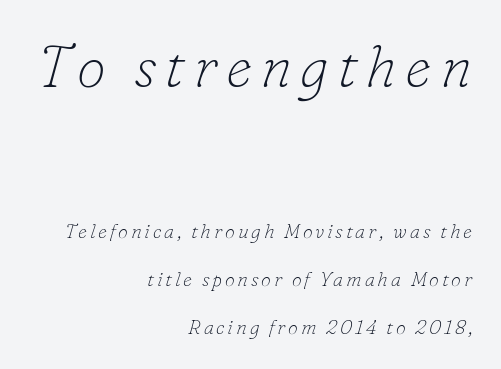
{"serif": "yes", "italic": "yes", "lean": "right", "slant_degrees": 16, "bold": "no", "weight": "thin", "width": "normal", "stroke_contrast": "low", "x_height": "small", "monospaced": "no", "underline": "no", "align": "right", "line_spacing": "loose", "line_spacing_ratio": 2.4, "larger_block": "first", "size_ratio": 2.95, "glyph_px": 59}
